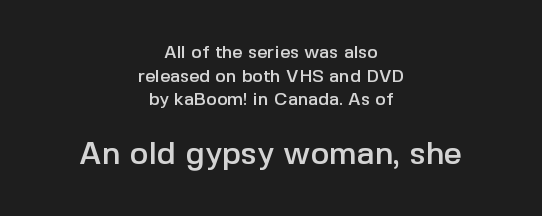
Does the type have serifs? No, each stem ends abruptly. One glance says typical: line gaps are just what's usual. This sample has the flowing, uneven cadence of proportional lettering. Visually, the bottom section dominates because its glyphs are scaled up. Anything drawn beneath the words? Only blank space.
